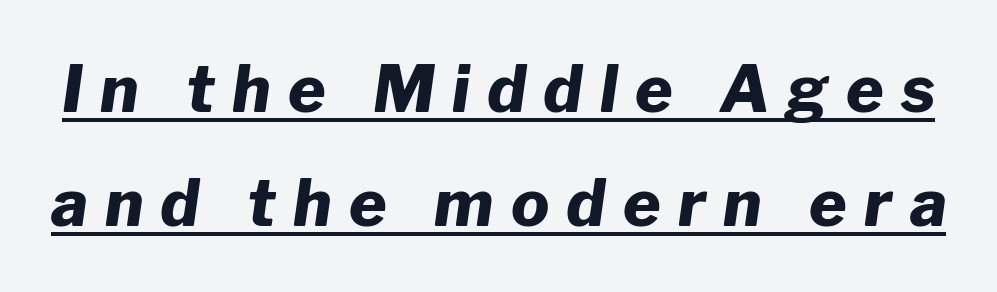
The image shows 64 px heavy type, italic (leaning right); set line spacing 1.78x, unusually wide letter spacing (+0.27 em), underlined; low stroke contrast and a medium x-height.
